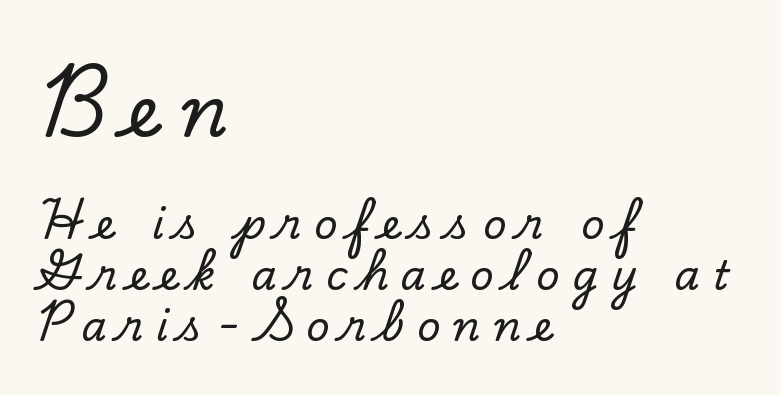
Q: Is the text italic (slanted)? A: Yes.
Q: Is the typeface a serif or a sans-serif typeface? A: Serif.
Q: Is the text underlined? A: No.
Q: How is the paragraph aligned? A: Left-aligned.
Q: Is the spacing between letters normal or unusually wide? A: Unusually wide.
Q: Which block of text is set in a larger size, the first (top) or the second (bottom)? A: The first (top) one.
Q: Width (condensed, normal, or wide)? A: Normal.
Q: Stroke contrast? A: Low.
Q: x-height? A: Small.
Q: Monospaced? A: No.
